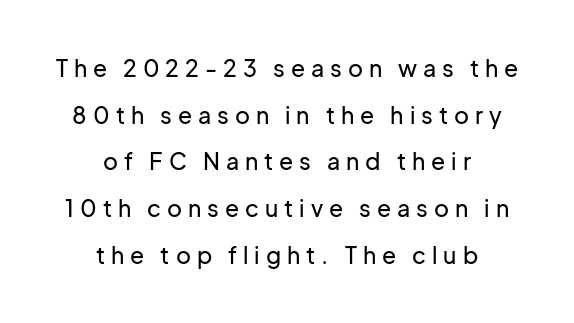
{"italic": "no", "underline": "no", "align": "center", "line_spacing": "loose", "line_spacing_ratio": 2.03, "letter_spacing": "wide", "letter_spacing_em": 0.26, "glyph_px": 23}
